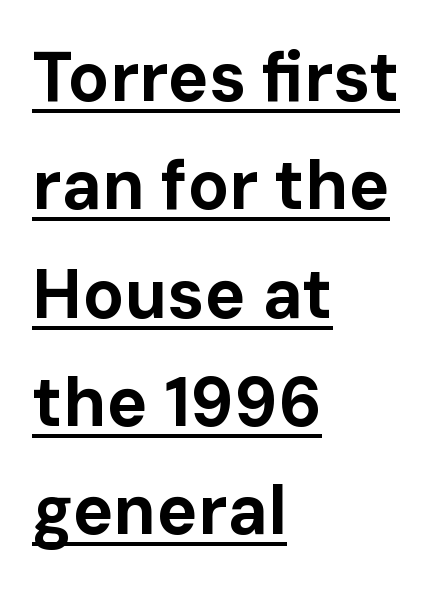
Notice how a bar underscores the lettering throughout. Chunky letters — that's bold for sure. Proportional: the letters do not fall into vertical columns. You can tell from the bare stems that sans-serif type was used. If you drew a line through each stem, it would be perfectly vertical.
